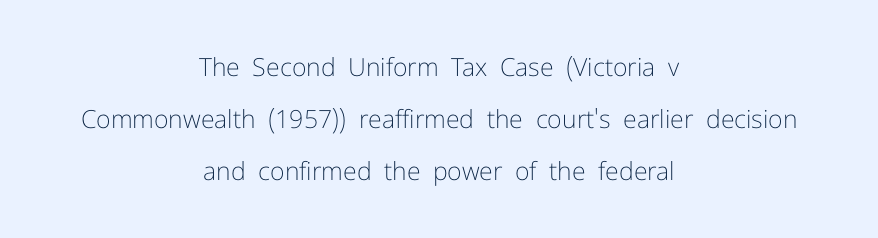
Q: Is the text bold? A: No.
Q: Is the text italic (slanted)? A: No, it is upright.
Q: Is the text underlined? A: No.
Q: How is the paragraph aligned? A: Centered.
Q: Is the spacing between letters normal or unusually wide? A: Normal.
Q: Is the spacing between lines tight, normal or loose? A: Loose.
